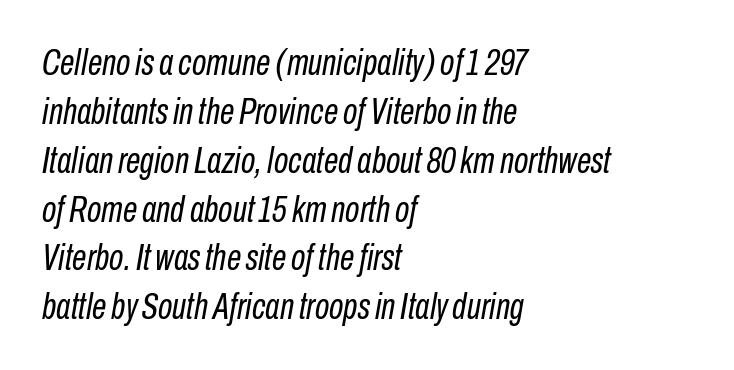
Q: Is the text bold? A: No.
Q: Is the text italic (slanted)? A: Yes, it leans right by about 10 degrees.
Q: Is the text underlined? A: No.
Q: How is the paragraph aligned? A: Left-aligned.
Q: Is the spacing between letters normal or unusually wide? A: Normal.
Q: Is the spacing between lines tight, normal or loose? A: Normal.
Q: Width (condensed, normal, or wide)? A: Condensed.
Q: Stroke contrast? A: Low.
Q: x-height? A: Medium.
Q: Monospaced? A: No.
